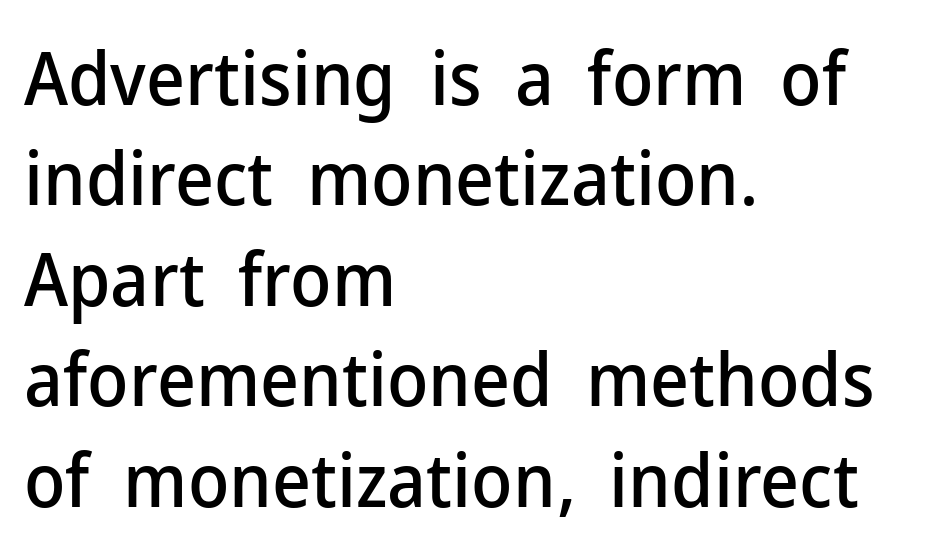
{"serif": "no", "italic": "no", "width": "normal", "stroke_contrast": "low", "x_height": "medium", "monospaced": "no", "underline": "no", "align": "left", "line_spacing": "normal", "line_spacing_ratio": 1.34, "letter_spacing": "normal", "letter_spacing_em": 0.0, "glyph_px": 75}
